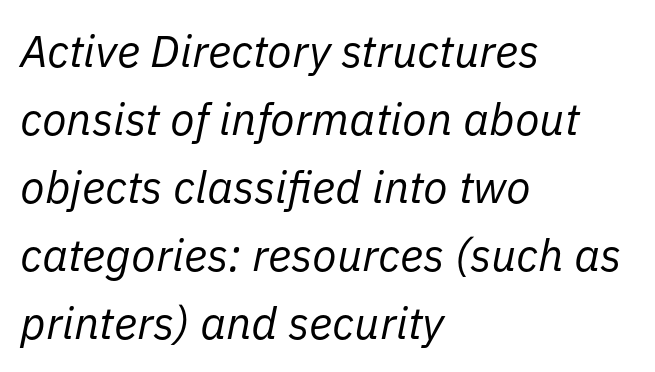
The image shows 45 px regular-weight type, italic (leaning right); set left-aligned, normal line spacing (1.51x), normal letter spacing, not underlined; low stroke contrast and a medium x-height.
